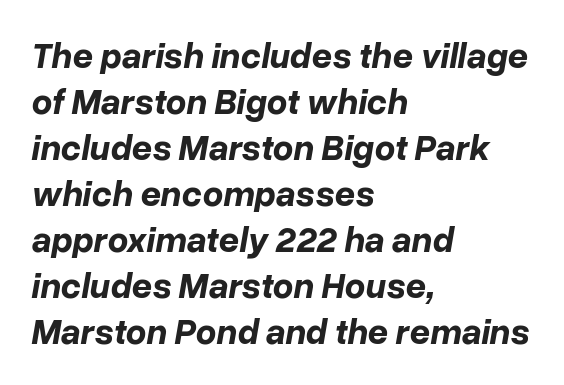
Q: Is the text bold? A: Yes.
Q: Is the text italic (slanted)? A: Yes, it leans right by about 10 degrees.
Q: Is the text underlined? A: No.
Q: How is the paragraph aligned? A: Left-aligned.
Q: Is the spacing between letters normal or unusually wide? A: Normal.
Q: Is the spacing between lines tight, normal or loose? A: Normal.
Q: Width (condensed, normal, or wide)? A: Normal.
Q: Stroke contrast? A: Low.
Q: x-height? A: Medium.
Q: Monospaced? A: No.
